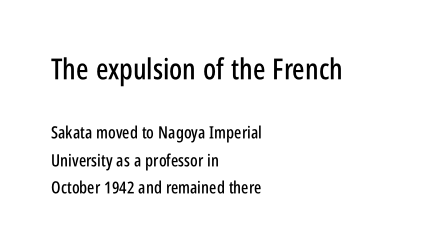
Plain, unruled lines of type. The earlier block is typeset at a bigger size than the later block. Each line starts at the same left margin while the right side varies. This is roman type, the default non-slanted kind.
